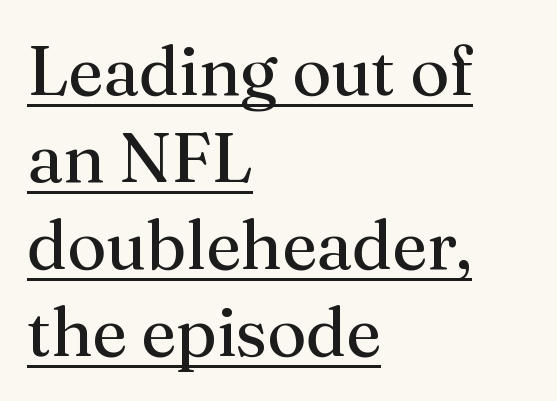
{"serif": "yes", "italic": "no", "bold": "no", "weight": "regular", "width": "normal", "stroke_contrast": "medium", "x_height": "medium", "monospaced": "no", "underline": "yes", "align": "left", "line_spacing": "normal", "line_spacing_ratio": 1.26, "letter_spacing": "normal", "letter_spacing_em": 0.0, "glyph_px": 69}
